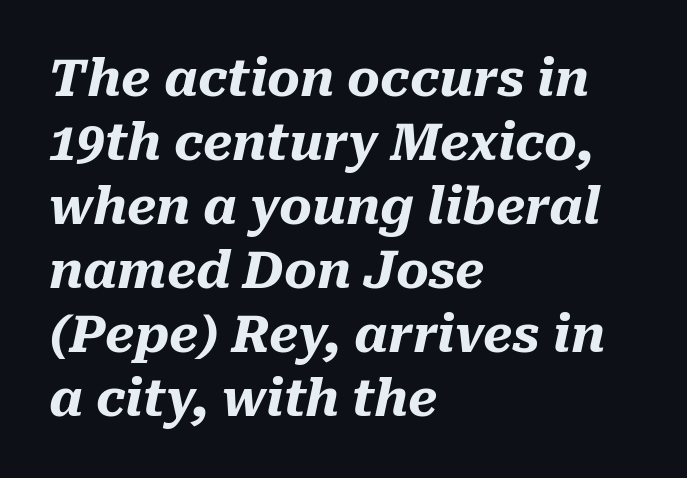
The image shows 50 px heavy type, italic (leaning right); set left-aligned, normal line spacing (1.28x), normal letter spacing, not underlined; medium stroke contrast and a medium x-height.
